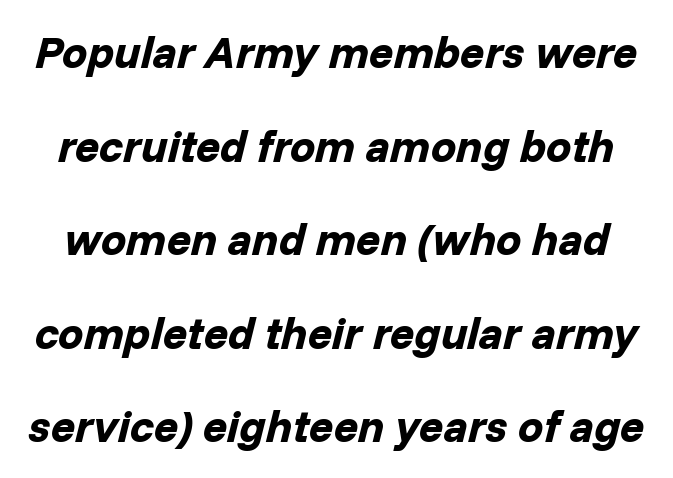
{"italic": "yes", "lean": "right", "slant_degrees": 14, "bold": "yes", "weight": "bold", "width": "normal", "stroke_contrast": "low", "x_height": "medium", "monospaced": "no", "underline": "no", "line_spacing": "loose", "line_spacing_ratio": 2.08, "letter_spacing": "normal", "letter_spacing_em": 0.0, "glyph_px": 45}
